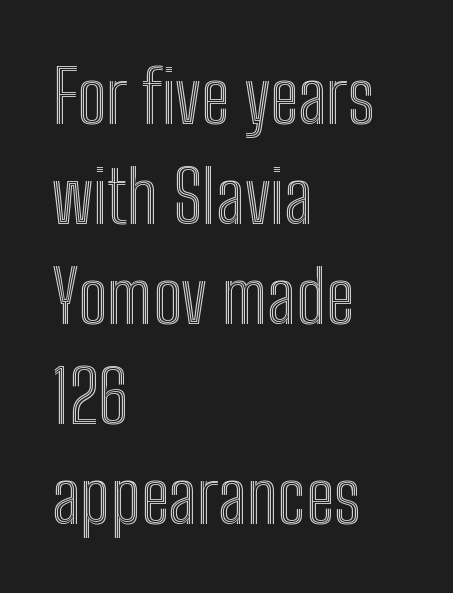
The image shows 73 px condensed type, upright; set left-aligned, normal line spacing (1.37x), normal letter spacing, not underlined; a medium x-height.
